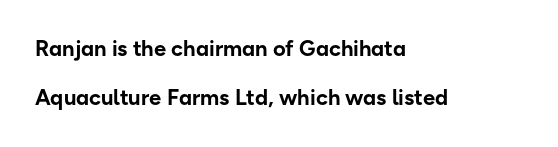
{"italic": "no", "bold": "yes", "underline": "no", "align": "left", "line_spacing": "loose", "line_spacing_ratio": 2.25, "letter_spacing": "normal", "letter_spacing_em": 0.0, "glyph_px": 22}
